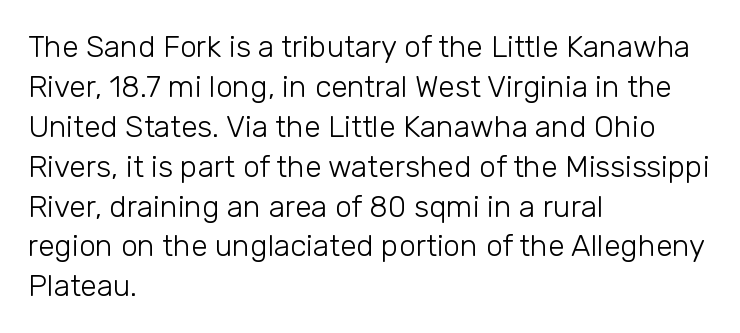
Descenders hang freely into open space. Is there any slant? The stems are plumb. A student would call this left alignment; a typographer would say flush left, rag right. The passage shown is typed in a proportional face where columns would drift. The designer left line spacing at the default.
